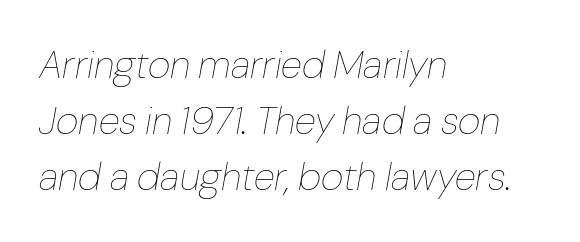
{"italic": "yes", "lean": "right", "slant_degrees": 10, "bold": "no", "weight": "thin", "width": "normal", "stroke_contrast": "low", "x_height": "medium", "monospaced": "no", "underline": "no", "align": "left", "line_spacing": "normal", "line_spacing_ratio": 1.43, "letter_spacing": "normal", "letter_spacing_em": 0.0, "glyph_px": 39}
